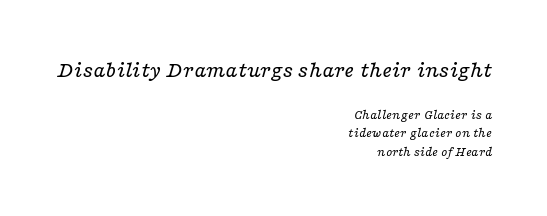
The rendering applies a slant to the glyphs. This rendering leaves character spacing at its baseline value. Alignment: flush right. One glance says typical: line gaps are just what's usual. Counters stay open thanks to moderate or lighter strokes.
